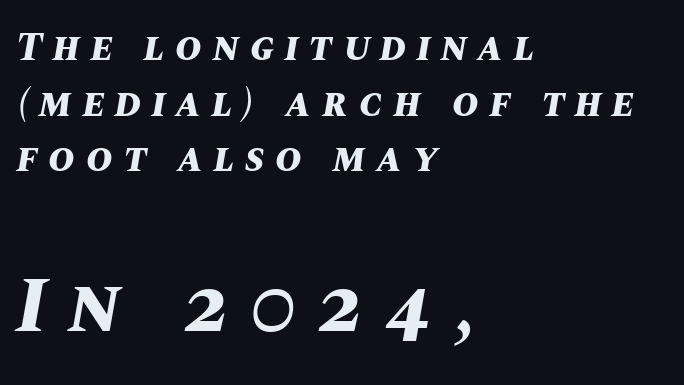
Q: Is the text bold? A: Yes.
Q: Is the text italic (slanted)? A: Yes, it leans right by about 10 degrees.
Q: Is the text underlined? A: No.
Q: How is the paragraph aligned? A: Left-aligned.
Q: Is the spacing between letters normal or unusually wide? A: Unusually wide.
Q: Is the spacing between lines tight, normal or loose? A: Normal.
Q: Which block of text is set in a larger size, the first (top) or the second (bottom)? A: The second (bottom) one.
Q: Width (condensed, normal, or wide)? A: Normal.
Q: Stroke contrast? A: Medium.
Q: x-height? A: Large.
Q: Monospaced? A: No.
